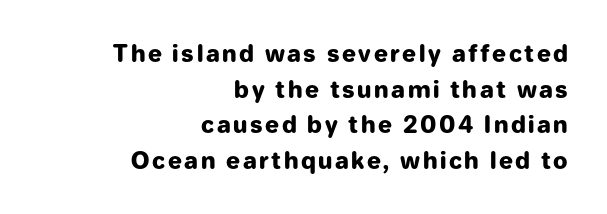
{"italic": "no", "bold": "yes", "underline": "no", "align": "right", "line_spacing": "normal", "line_spacing_ratio": 1.55, "glyph_px": 23}
